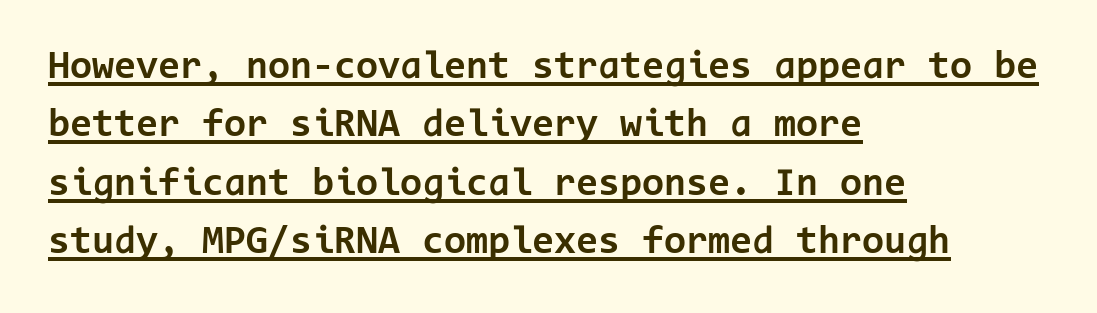
The image shows 40 px bold sans-serif type, upright, monospaced; set left-aligned, normal line spacing (1.46x), normal letter spacing, underlined; low stroke contrast and a medium x-height.
